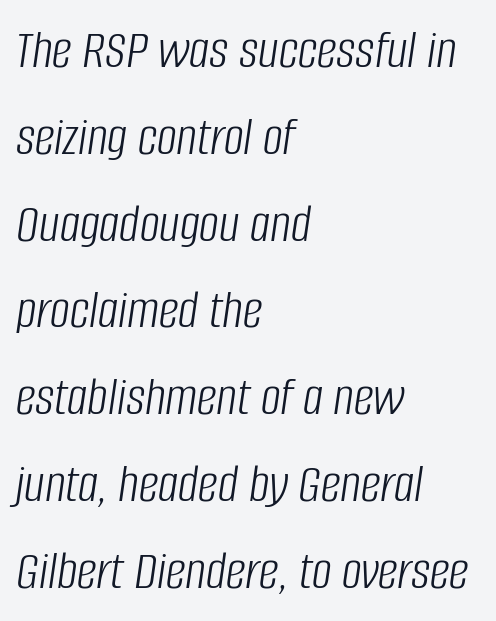
Q: Is the text bold? A: No.
Q: Is the text italic (slanted)? A: Yes, it leans right by about 8 degrees.
Q: Is the text underlined? A: No.
Q: How is the paragraph aligned? A: Left-aligned.
Q: Is the spacing between letters normal or unusually wide? A: Normal.
Q: Is the spacing between lines tight, normal or loose? A: Normal.
Q: Width (condensed, normal, or wide)? A: Condensed.
Q: Stroke contrast? A: Low.
Q: x-height? A: Large.
Q: Monospaced? A: No.
